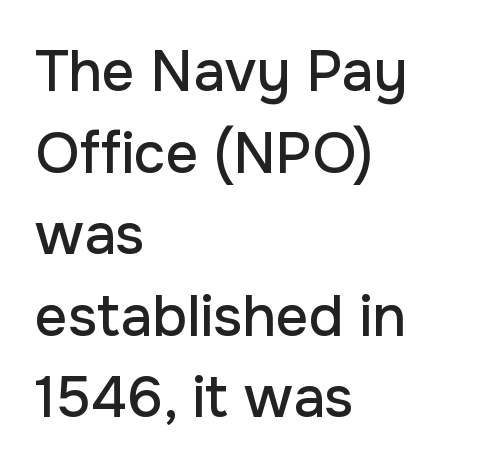
All the whitespace from short lines collects on the right. Check the space under the baseline: it is left empty. These lines were composed using upright roman letters. A typesetter would call this proportional, since set widths differ per character. Normally led — the rows are evenly, conventionally spaced.
